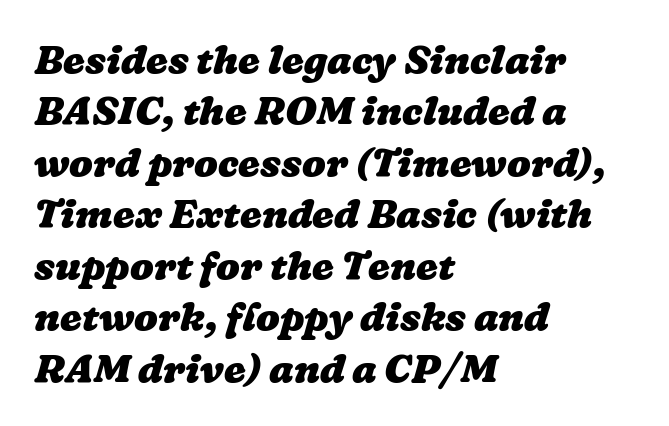
Between one letter and the next there's only the usual sliver of space. Spacing verdict: proportional, widths tailored to each character. Rule under the text: the space is simply empty. Is the block centered? No — it sits flush against the left margin.
